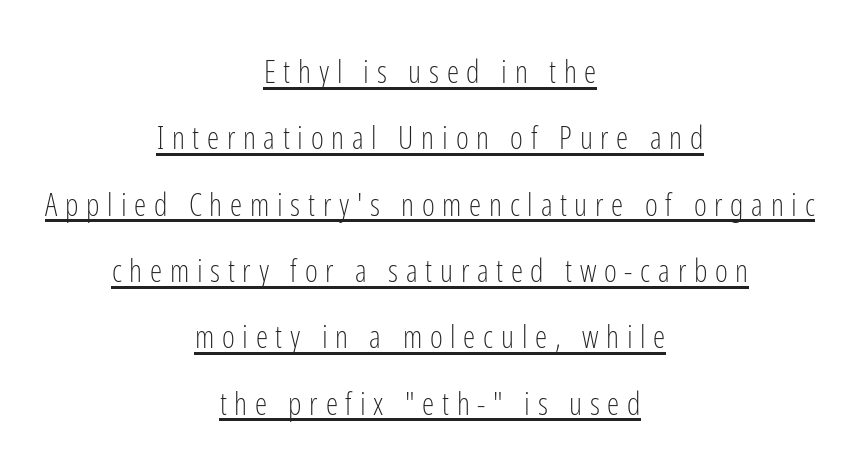
{"serif": "no", "italic": "no", "bold": "no", "weight": "light", "width": "condensed", "stroke_contrast": "low", "x_height": "medium", "monospaced": "no", "underline": "yes", "align": "center", "line_spacing": "loose", "line_spacing_ratio": 2.14, "letter_spacing": "wide", "letter_spacing_em": 0.25, "glyph_px": 31}
